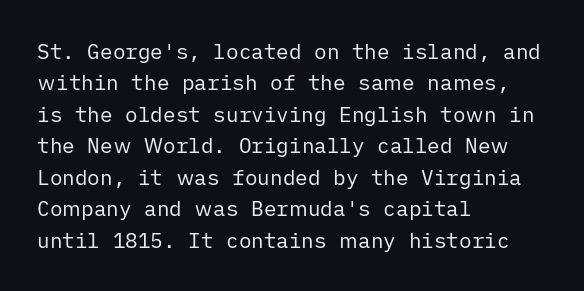
{"italic": "no", "bold": "no", "underline": "no", "align": "left", "line_spacing": "normal", "line_spacing_ratio": 1.5, "letter_spacing": "normal", "letter_spacing_em": 0.0, "glyph_px": 21}
